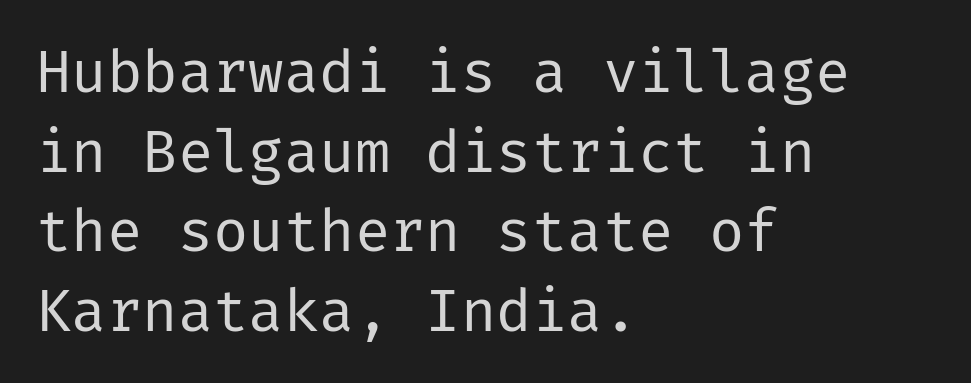
Quick note: not italic, upright. The rendering uses a moderate line-height, typical for paragraphs. The rag falls on the right side of this text block. Regarding serifs, this sample does without them. Honestly, there is no underline to notice here at all.
